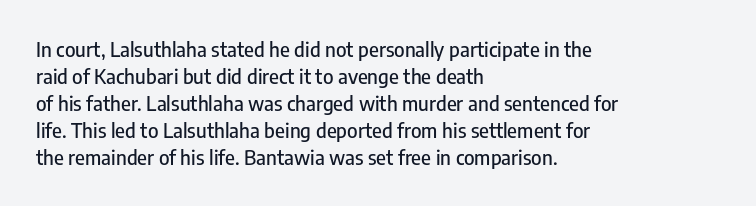
Q: Is the text italic (slanted)? A: No, it is upright.
Q: Is the text underlined? A: No.
Q: How is the paragraph aligned? A: Left-aligned.
Q: Is the spacing between letters normal or unusually wide? A: Normal.
Q: Is the spacing between lines tight, normal or loose? A: Normal.
